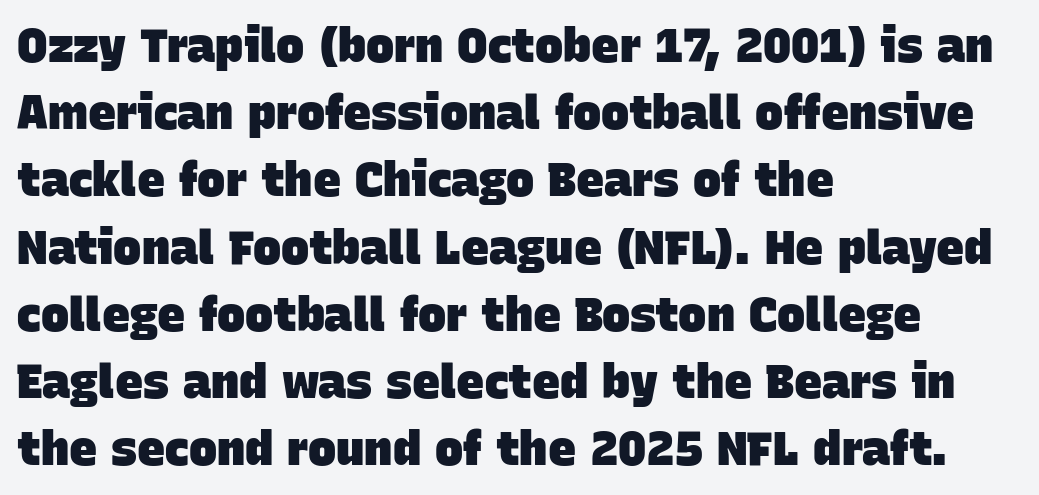
The image shows 47 px heavy sans-serif type; set left-aligned, normal line spacing (1.43x), normal letter spacing, not underlined; low stroke contrast and a large x-height.
